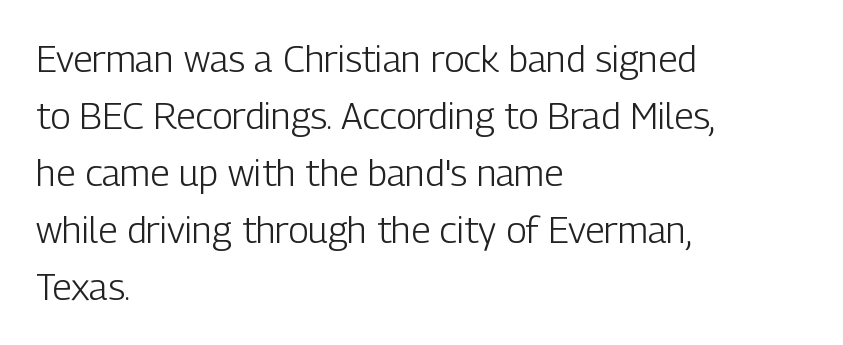
The image shows 37 px light, condensed sans-serif type, upright; set left-aligned, normal line spacing (1.54x), normal letter spacing, not underlined; low stroke contrast and a medium x-height.
